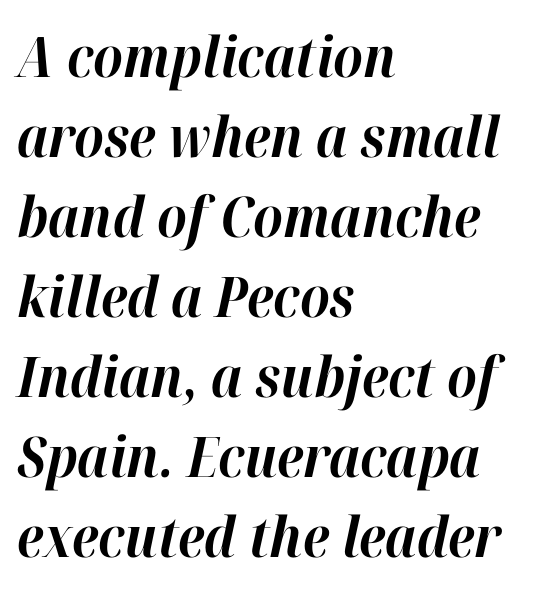
The image shows 56 px bold type, italic (leaning right); set left-aligned, normal line spacing (1.43x), normal letter spacing, not underlined; high stroke contrast and a medium x-height.
